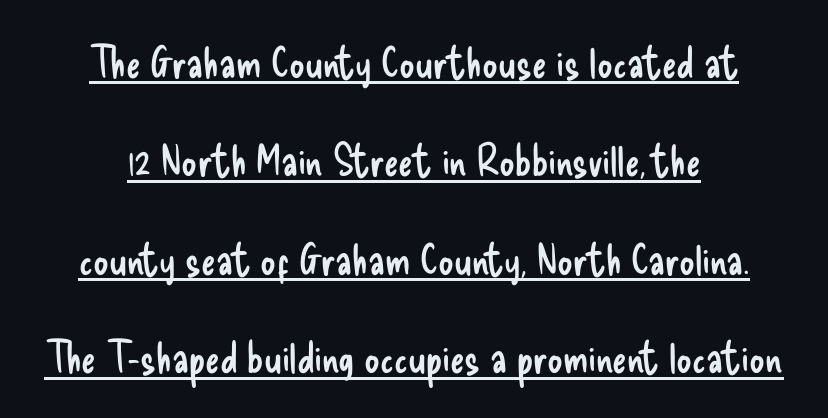
{"serif": "no", "italic": "no", "bold": "no", "weight": "regular", "width": "condensed", "stroke_contrast": "low", "x_height": "small", "monospaced": "no", "underline": "yes", "line_spacing": "loose", "line_spacing_ratio": 2.29, "letter_spacing": "normal", "letter_spacing_em": 0.0, "glyph_px": 43}
